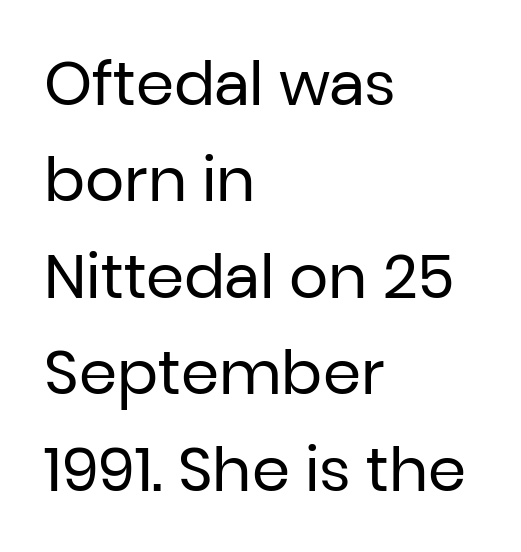
{"serif": "no", "italic": "no", "bold": "no", "weight": "regular", "width": "normal", "stroke_contrast": "low", "x_height": "medium", "monospaced": "no", "underline": "no", "align": "left", "line_spacing": "normal", "line_spacing_ratio": 1.58, "letter_spacing": "normal", "letter_spacing_em": 0.0, "glyph_px": 61}
